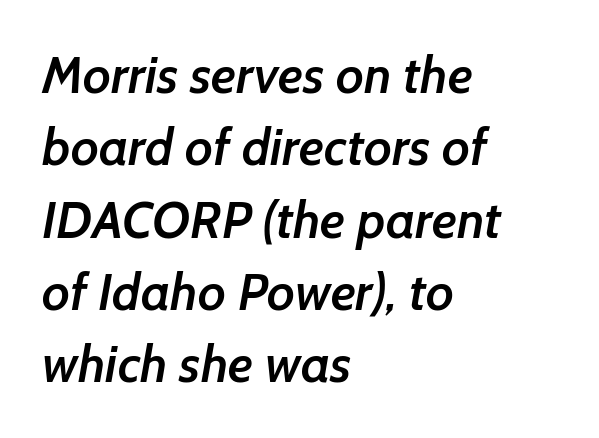
Unlike a traditional serif, this face leaves its strokes unadorned. Visually the block forms a straight wall on the left and a jagged coastline on the right. Is the letter spacing exaggerated? No — it looks like the ordinary default. Think of a printed novel: that variable character pitch is what you see here. The leading is moderate, giving the passage an even texture.
